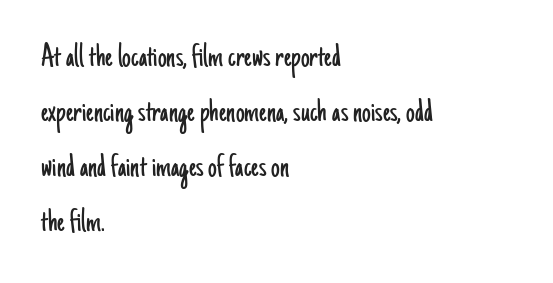
Q: Is the text bold? A: No.
Q: Is the text italic (slanted)? A: No, it is upright.
Q: Is the typeface a serif or a sans-serif typeface? A: Sans-serif.
Q: Is the text underlined? A: No.
Q: How is the paragraph aligned? A: Left-aligned.
Q: Is the spacing between letters normal or unusually wide? A: Normal.
Q: Is the spacing between lines tight, normal or loose? A: Normal.
Q: Width (condensed, normal, or wide)? A: Condensed.
Q: Stroke contrast? A: Low.
Q: x-height? A: Small.
Q: Monospaced? A: No.
